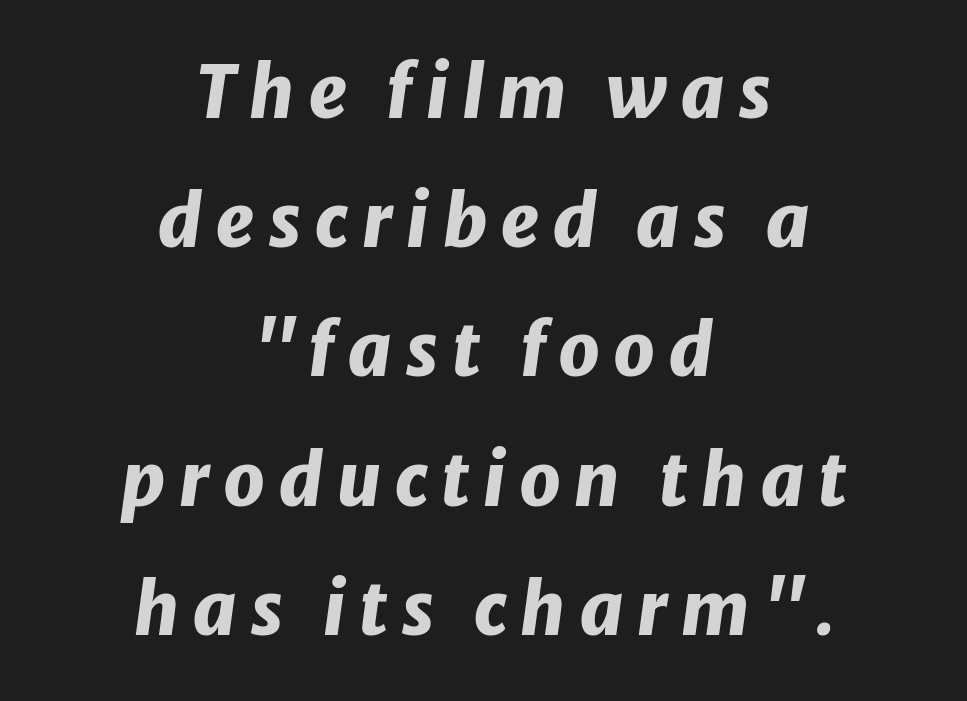
{"italic": "yes", "lean": "right", "slant_degrees": 8, "bold": "yes", "weight": "heavy", "width": "normal", "stroke_contrast": "low", "x_height": "medium", "monospaced": "no", "underline": "no", "align": "center", "line_spacing_ratio": 1.77, "glyph_px": 73}
